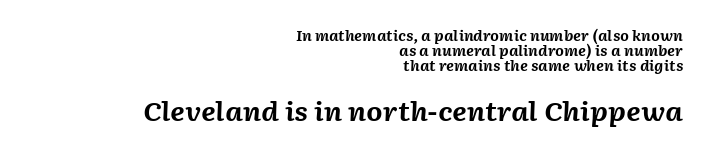
The image shows 26 px bold type, italic (leaning right); set right-aligned, tight line spacing (1.07x), normal letter spacing, not underlined; the second (bottom) block is 1.86x larger.
